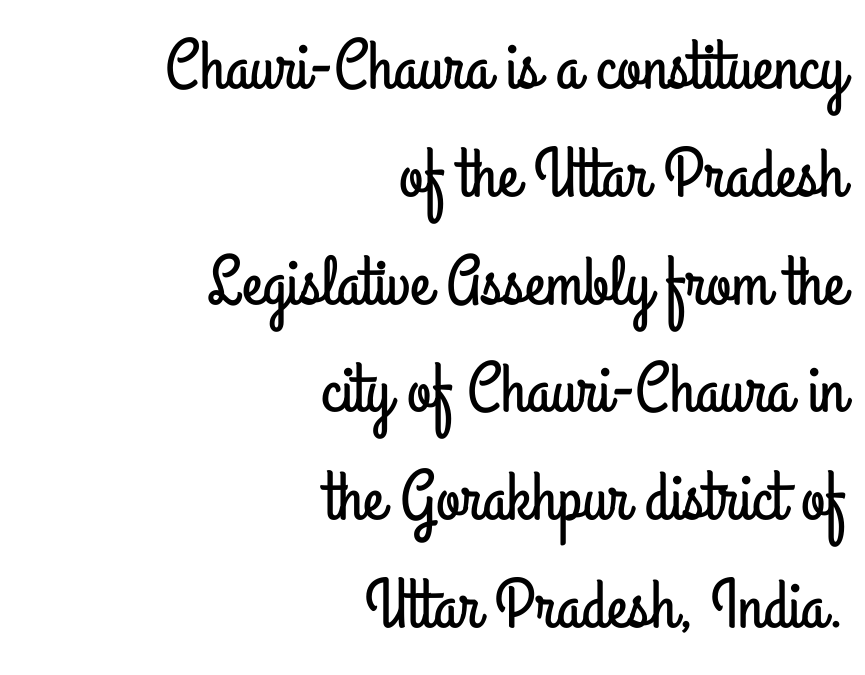
Posture: straight, roman, zero tilt. The passage shown stacks its lines at a standard gap. The letters advance in unequal steps, a hallmark of proportional type. Does extra space separate the letters? No, they use regular spacing. Check where the strokes stop: nothing finishes them off — pure sans.
